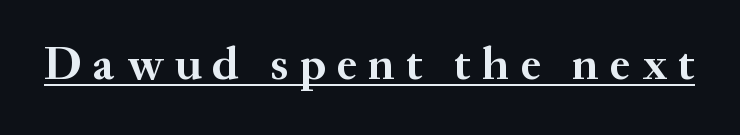
The image shows 46 px semibold serif type, upright; set unusually wide letter spacing (+0.25 em), underlined; medium stroke contrast and a small x-height.
